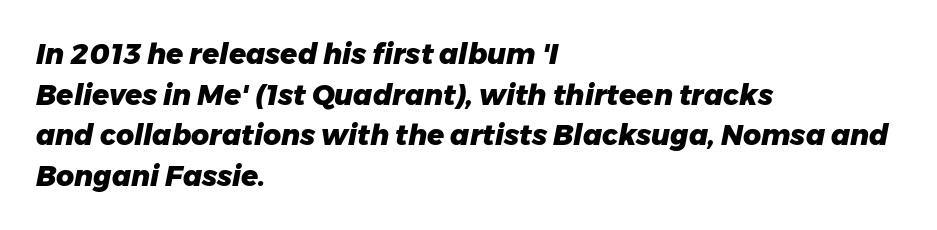
The zone under the glyphs is completely vacant. You can tell it's italic because the verticals aren't actually vertical. Character widths vary here, with narrow letters taking less room than wide ones. Chunky letters — that's bold for sure. Horizontal alignment here is leftward, the default for most running prose. The space between consecutive lines is moderate.
